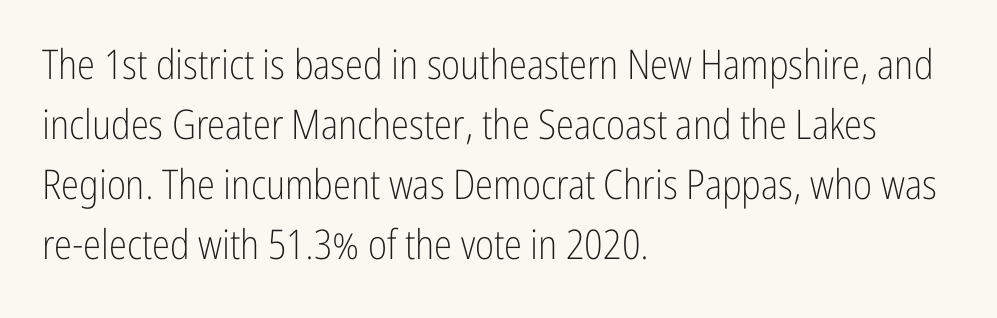
The image shows 41 px light, condensed sans-serif type, upright; set left-aligned, normal line spacing (1.46x), normal letter spacing, not underlined; low stroke contrast and a medium x-height.
